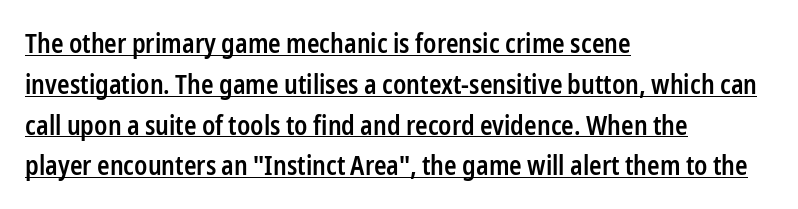
The image shows 26 px text type, upright; set left-aligned, normal line spacing (1.57x), normal letter spacing, underlined.
